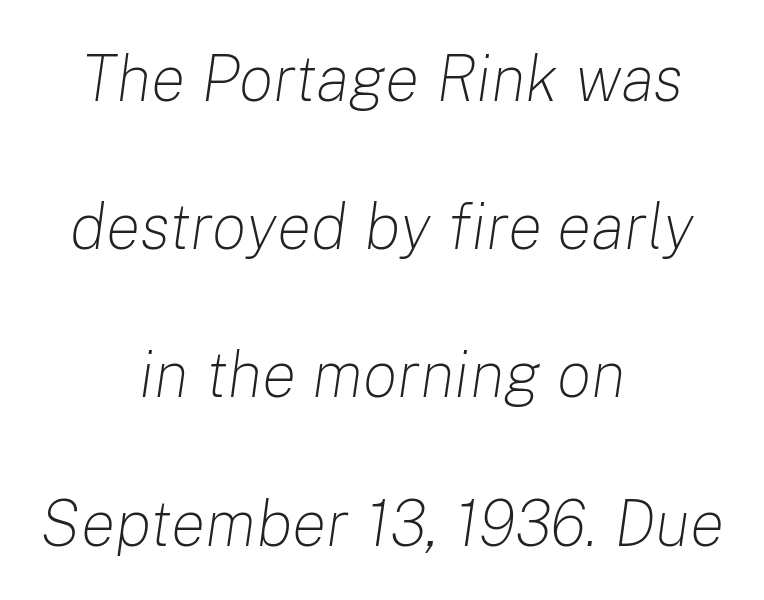
The image shows 65 px light type, italic (leaning right); set centered, loose line spacing (2.28x), normal letter spacing, not underlined; low stroke contrast and a medium x-height.
